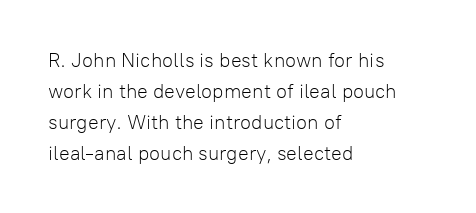
The face looks like a standard text weight, possibly lighter. The type is set solid horizontally, with unmodified tracking. The lettering stays uniformly vertical, giving the passage a roman look. Leading: standard. Casual observation: everything's shoved over to the left.
